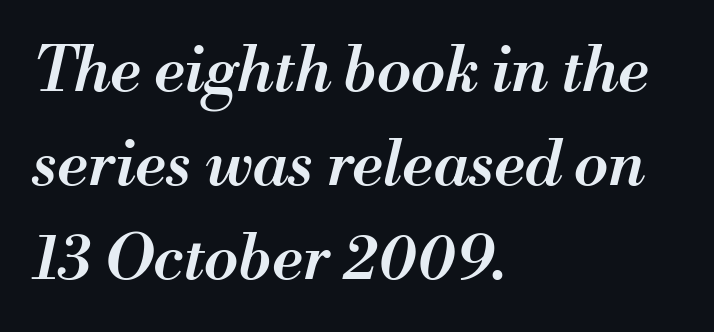
Q: Is the text bold? A: Semi-bold.
Q: Is the text italic (slanted)? A: Yes, it leans right by about 13 degrees.
Q: Is the text underlined? A: No.
Q: How is the paragraph aligned? A: Left-aligned.
Q: Is the spacing between letters normal or unusually wide? A: Normal.
Q: Is the spacing between lines tight, normal or loose? A: Normal.
Q: Width (condensed, normal, or wide)? A: Normal.
Q: Stroke contrast? A: Medium.
Q: x-height? A: Small.
Q: Monospaced? A: No.
